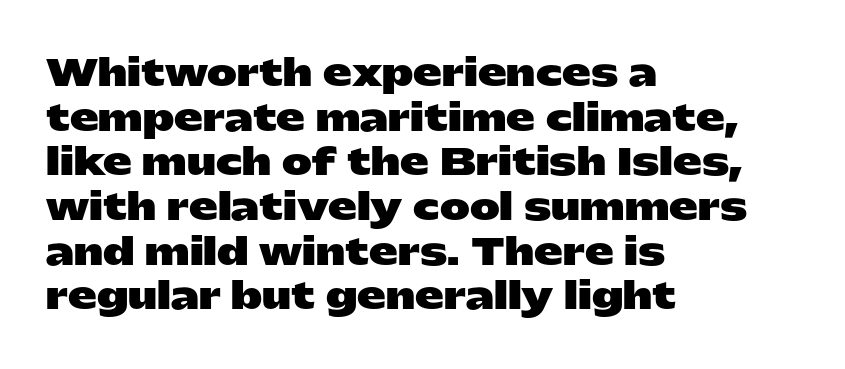
{"serif": "no", "italic": "no", "bold": "yes", "weight": "heavy", "width": "wide", "stroke_contrast": "low", "x_height": "medium", "monospaced": "no", "underline": "no", "align": "left", "line_spacing_ratio": 1.24, "letter_spacing": "normal", "letter_spacing_em": 0.0, "glyph_px": 36}
